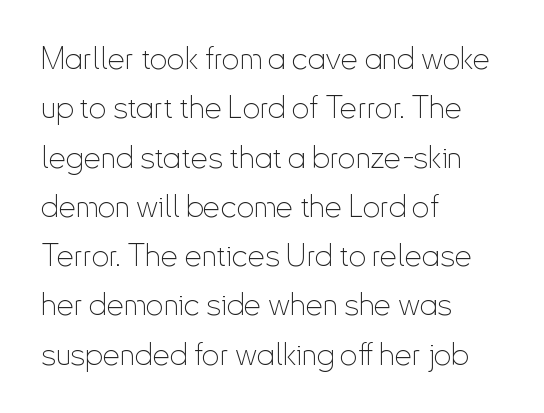
The image shows 31 px thin, condensed sans-serif type, upright; set left-aligned, normal line spacing (1.59x), normal letter spacing, not underlined; low stroke contrast and a small x-height.
